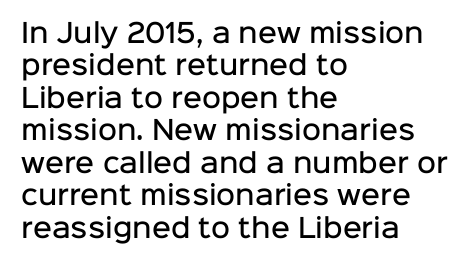
Words appear dense and cohesive because spacing is normal. On the weight axis this lands at semibold, roughly 600. The lines sit at an ordinary, default distance from one another. Any mark beneath the type? The region is blank. You can tell it's not italic because the verticals are truly vertical. The setting favours the left margin, as ordinary paragraphs usually do.
